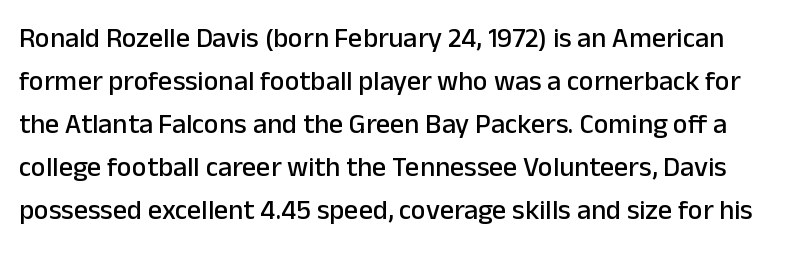
Nothing unusual about the tracking: characters are spaced as the font intends. Reading down the column, the eye jumps a familiar distance to each next line. Posture: vertical. Glance below the letters and you will spot only blank space. Note the varied advance widths — an 'i' is clearly narrower than an 'm'.
